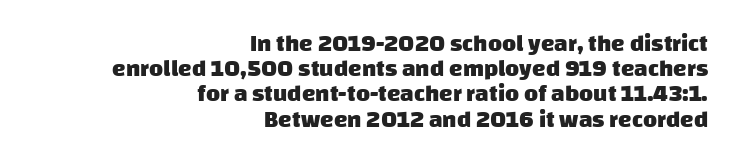
Characters follow at the spacing the type designer built in. The passage shown stacks its lines with hardly any gap. On the weight axis this lands at bold, roughly 700. Decoration check: the copy has no underline.
